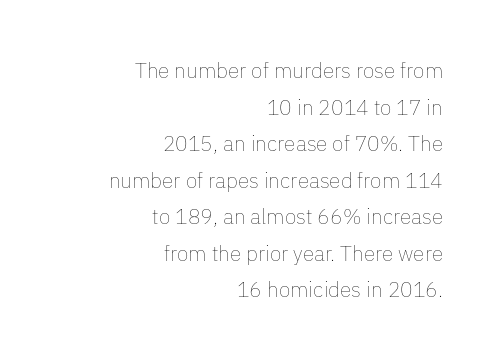
Q: Is the text bold? A: No.
Q: Is the text italic (slanted)? A: No, it is upright.
Q: Is the text underlined? A: No.
Q: How is the paragraph aligned? A: Right-aligned.
Q: Is the spacing between letters normal or unusually wide? A: Normal.
